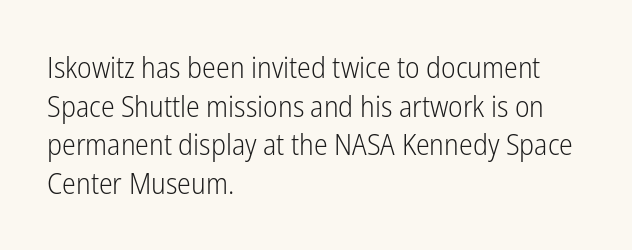
Q: Is the text bold? A: No.
Q: Is the text italic (slanted)? A: No, it is upright.
Q: Is the typeface a serif or a sans-serif typeface? A: Sans-serif.
Q: Is the text underlined? A: No.
Q: How is the paragraph aligned? A: Left-aligned.
Q: Is the spacing between letters normal or unusually wide? A: Normal.
Q: Is the spacing between lines tight, normal or loose? A: Normal.
Q: Width (condensed, normal, or wide)? A: Condensed.
Q: Stroke contrast? A: Low.
Q: x-height? A: Medium.
Q: Monospaced? A: No.
